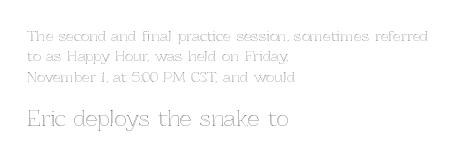
{"italic": "no", "underline": "no", "align": "left", "line_spacing": "normal", "line_spacing_ratio": 1.45, "letter_spacing": "normal", "letter_spacing_em": 0.0, "larger_block": "second", "size_ratio": 1.5, "glyph_px": 21}
